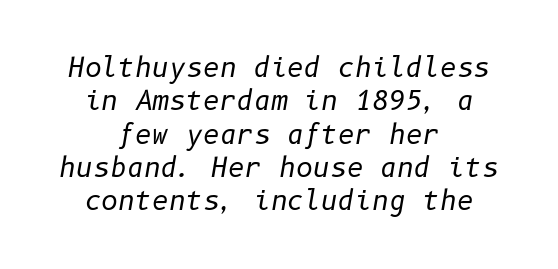
No extra tracking has been applied to these lines. The font's italic variant was chosen for this text. Interline gaps are of average width in this sample. The baseline area is clear. The paragraph shown floats in the horizontal middle.
